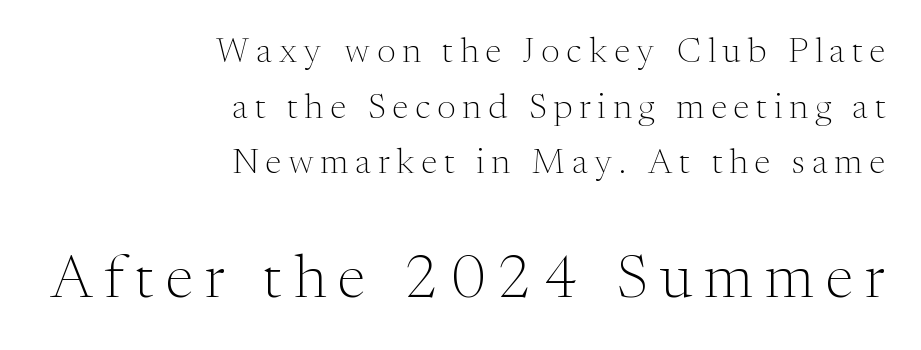
{"serif": "yes", "italic": "no", "bold": "no", "weight": "light", "width": "normal", "stroke_contrast": "medium", "x_height": "medium", "monospaced": "no", "underline": "no", "align": "right", "line_spacing": "normal", "line_spacing_ratio": 1.59, "letter_spacing": "wide", "letter_spacing_em": 0.2, "larger_block": "second", "size_ratio": 1.74, "glyph_px": 61}
